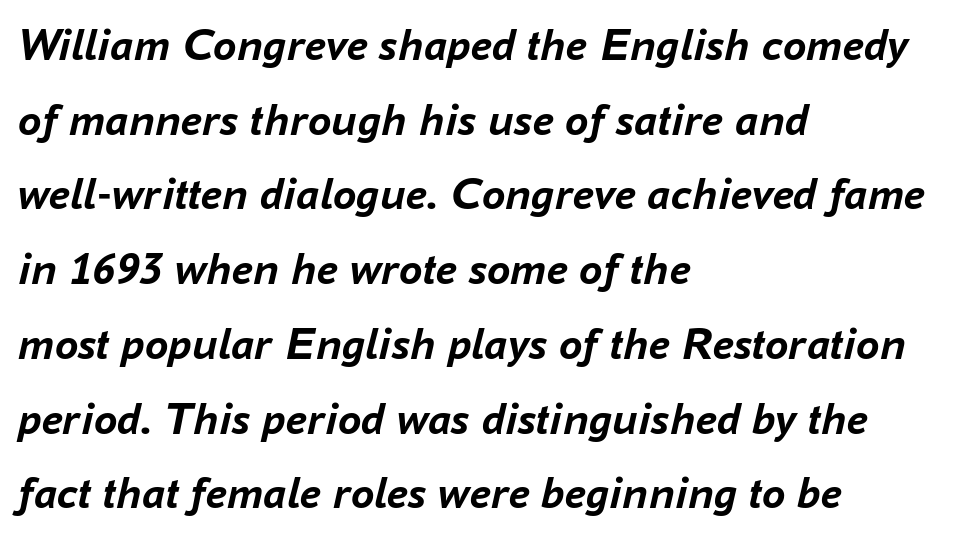
Q: Is the text bold? A: Yes.
Q: Is the text italic (slanted)? A: Yes, it leans right by about 16 degrees.
Q: Is the text underlined? A: No.
Q: How is the paragraph aligned? A: Left-aligned.
Q: Is the spacing between letters normal or unusually wide? A: Normal.
Q: Is the spacing between lines tight, normal or loose? A: Normal.
Q: Width (condensed, normal, or wide)? A: Normal.
Q: Stroke contrast? A: Low.
Q: x-height? A: Medium.
Q: Monospaced? A: No.
